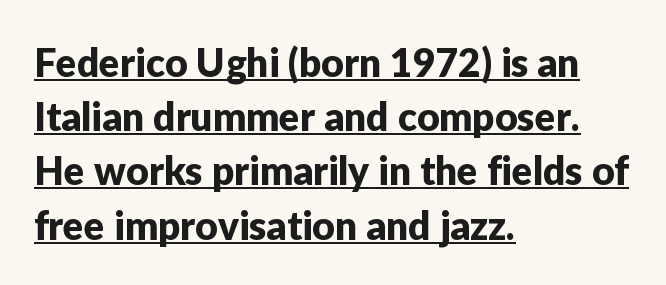
Notice how the passage keeps a crisp vertical edge on the left only. It's the straight-up-and-down kind of type. Interline gaps are of average width in this sample. These lines are rendered in a variable-pitch font. Compared with undecorated copy, this sample adds a rule below the words. Each letter's strokes conclude bluntly, with no projecting serifs.
